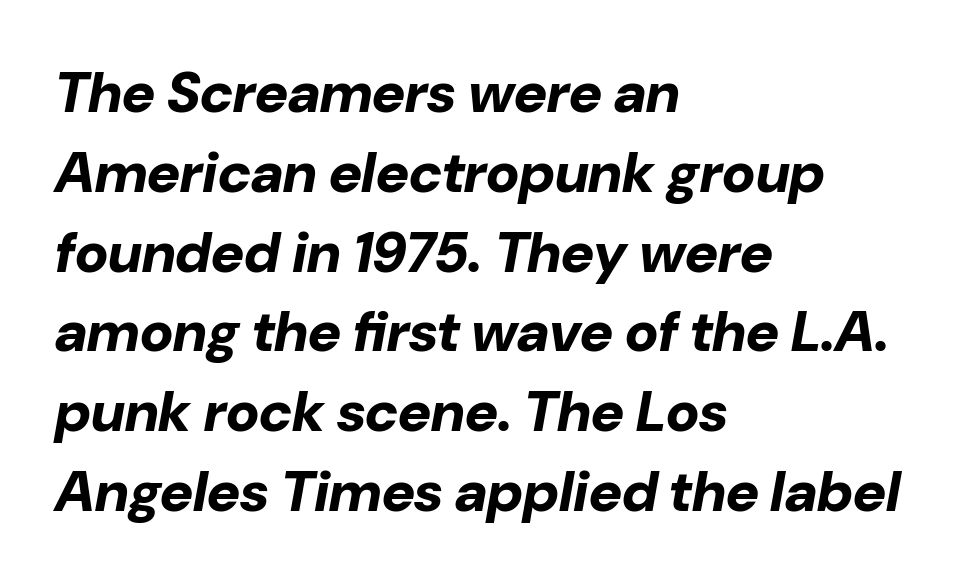
Q: Is the text bold? A: Yes.
Q: Is the text italic (slanted)? A: Yes, it leans right by about 10 degrees.
Q: Is the text underlined? A: No.
Q: How is the paragraph aligned? A: Left-aligned.
Q: Is the spacing between letters normal or unusually wide? A: Normal.
Q: Is the spacing between lines tight, normal or loose? A: Normal.
Q: Width (condensed, normal, or wide)? A: Normal.
Q: Stroke contrast? A: Low.
Q: x-height? A: Medium.
Q: Monospaced? A: No.
